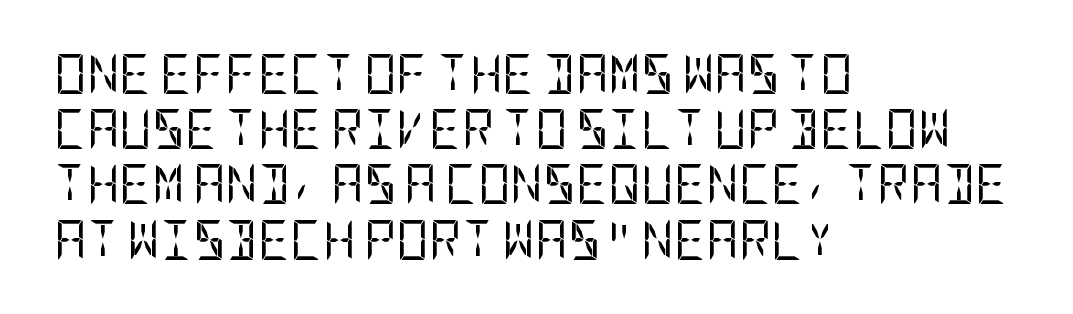
Leftover space on each line is placed entirely after the last word. Only glyphs here, with clear space below each row. Stroke terminals: plain, sans-serif. The font is comparable to plain body text, perhaps lighter. This sample uses plain, unmodified letter spacing.
